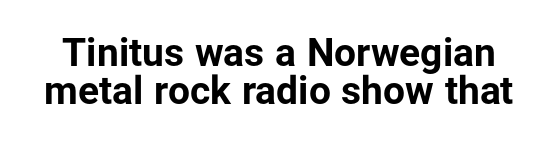
Every stem runs plumb, perpendicular to the baseline. Check the space under the baseline: it is left empty. Honestly, the rows look squashed on top of each other. The passage shown is emphatically bold.
